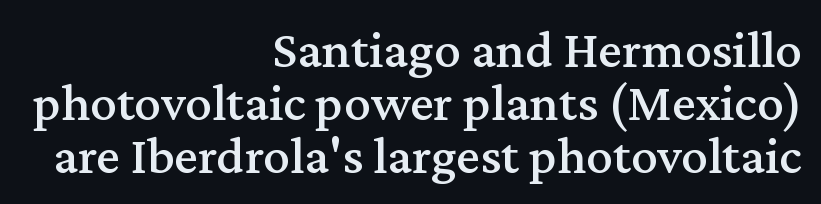
The text was rendered using a seriffed face with decorative stroke endings. Compared with typical paragraphs, the rows here are closer together. Horizontal alignment here is rightward, an uncommon choice for prose. Type without underlining. This is the regular roman posture of the typeface. Note the varied advance widths — an 'i' is clearly narrower than an 'm'.
